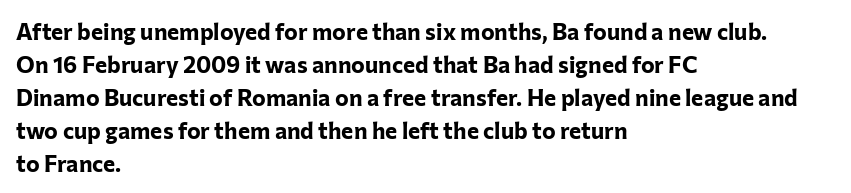
{"italic": "no", "bold": "yes", "underline": "no", "align": "left", "line_spacing": "normal", "line_spacing_ratio": 1.43, "letter_spacing": "normal", "letter_spacing_em": 0.0, "glyph_px": 23}
